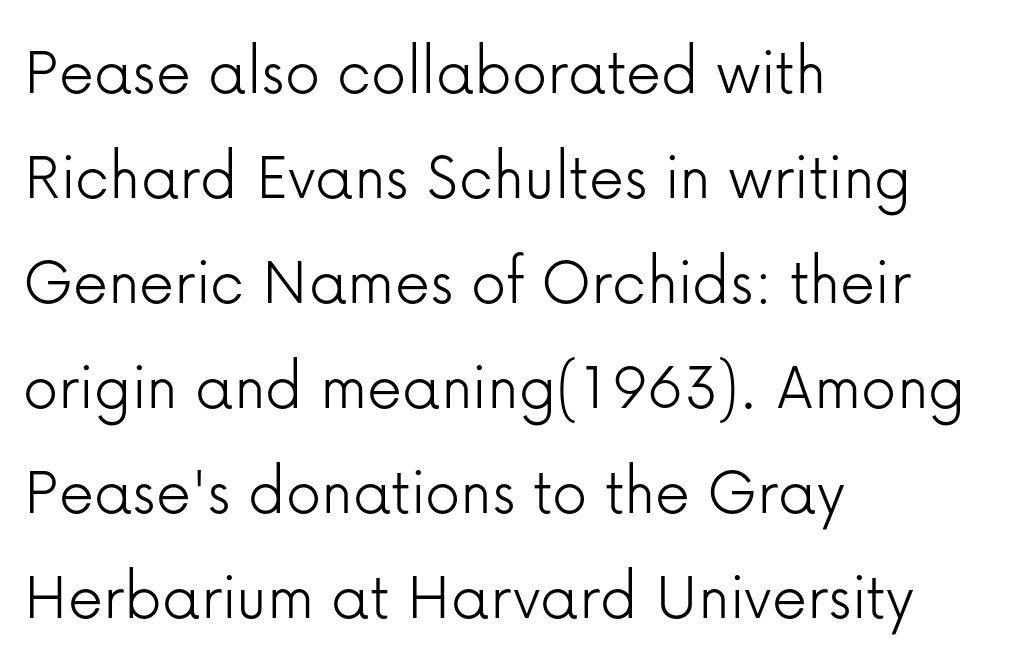
The image shows 70 px light sans-serif type, upright; set left-aligned, normal line spacing (1.5x), normal letter spacing, not underlined; low stroke contrast and a medium x-height.
